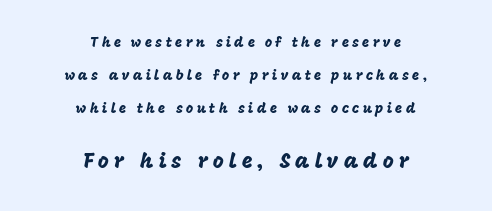
Compared with typical paragraphs, the rows here are farther apart. Spacing between characters has been opened up far beyond the box default. The area under the type is left untouched. Each line is balanced around a shared central axis. This layout puts the modest block above and the oversized block below.
